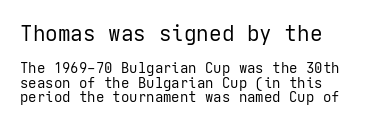
Q: Is the text bold? A: No.
Q: Is the text italic (slanted)? A: No, it is upright.
Q: Is the text underlined? A: No.
Q: How is the paragraph aligned? A: Left-aligned.
Q: Is the spacing between letters normal or unusually wide? A: Normal.
Q: Is the spacing between lines tight, normal or loose? A: Tight.
Q: Which block of text is set in a larger size, the first (top) or the second (bottom)? A: The first (top) one.
